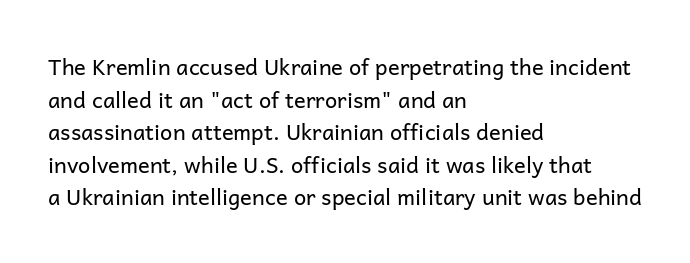
{"italic": "no", "bold": "no", "underline": "no", "align": "left", "line_spacing": "normal", "line_spacing_ratio": 1.48, "letter_spacing": "normal", "letter_spacing_em": 0.0, "glyph_px": 22}
